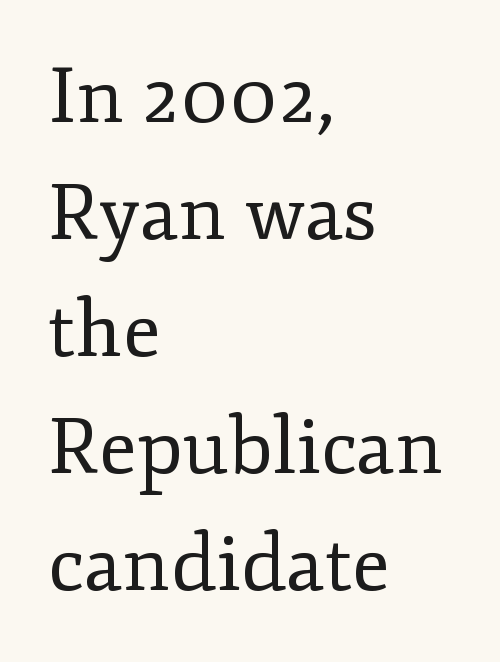
The image shows 78 px regular-weight serif type, upright; set left-aligned, normal line spacing (1.5x), normal letter spacing, not underlined; low stroke contrast and a small x-height.
